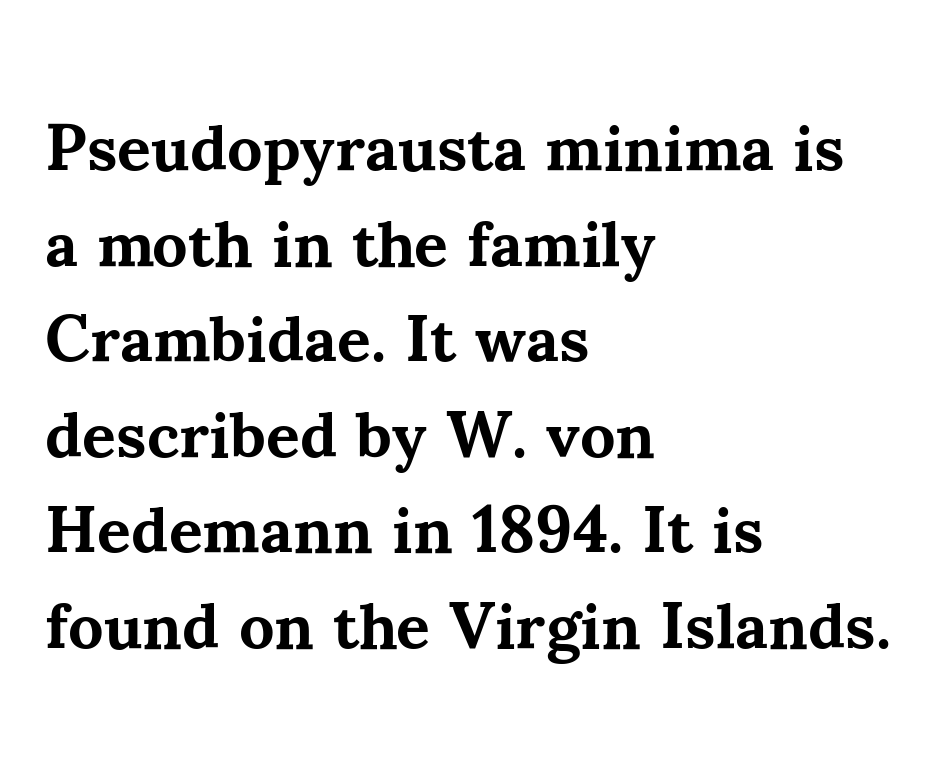
The image shows 65 px bold serif type, upright; set left-aligned, normal line spacing (1.47x), normal letter spacing, not underlined; medium stroke contrast and a small x-height.
